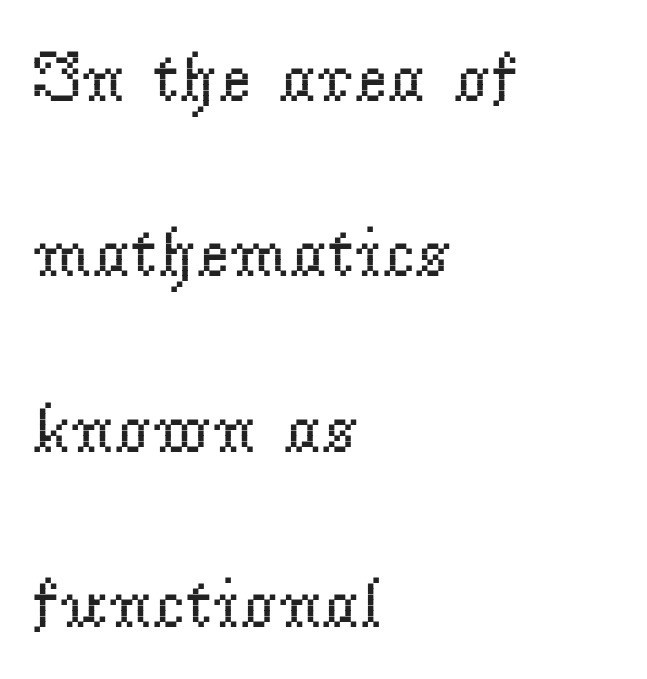
Unbolded letterforms with no extra heft. These lines stack with their left ends in a neat column. Is this a sans? No — the strokes have serifs. Think of a printed novel: that variable character pitch is what you see here. Rows of type keep a wide berth in the vertical direction.
